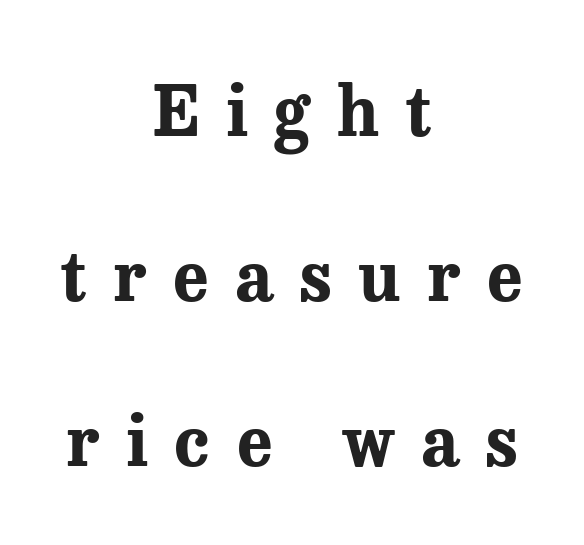
{"serif": "yes", "italic": "no", "bold": "yes", "weight": "bold", "width": "normal", "stroke_contrast": "medium", "x_height": "medium", "monospaced": "no", "underline": "no", "align": "center", "line_spacing": "loose", "line_spacing_ratio": 2.39, "letter_spacing": "wide", "letter_spacing_em": 0.38, "glyph_px": 69}
